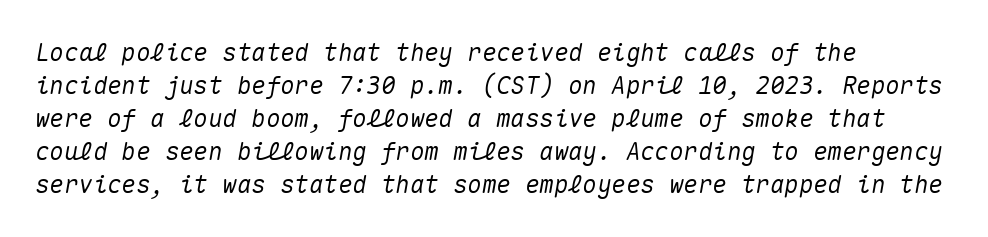
The image shows 24 px text type, italic (leaning right); set left-aligned, normal line spacing (1.37x), normal letter spacing, not underlined.
